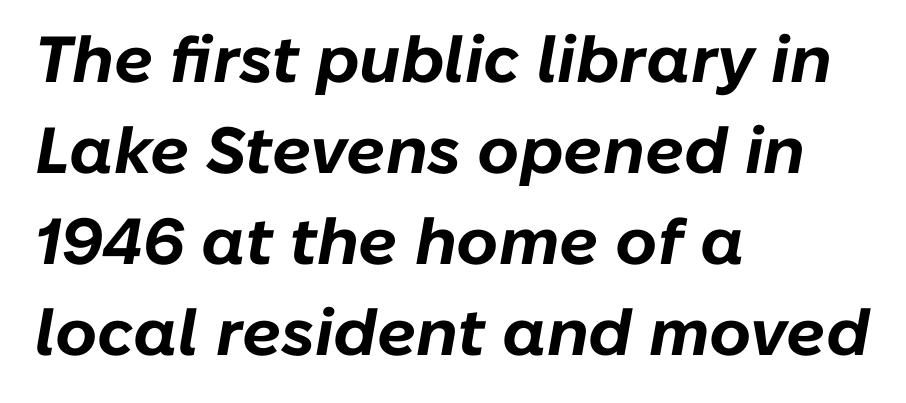
{"italic": "yes", "lean": "right", "slant_degrees": 10, "bold": "yes", "weight": "bold", "width": "normal", "stroke_contrast": "low", "x_height": "medium", "monospaced": "no", "underline": "no", "align": "left", "line_spacing": "normal", "line_spacing_ratio": 1.4, "letter_spacing": "normal", "letter_spacing_em": 0.0, "glyph_px": 65}
